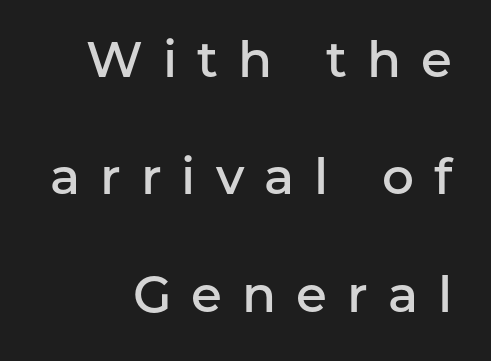
{"serif": "no", "italic": "no", "bold": "semi", "weight": "semibold", "width": "normal", "stroke_contrast": "low", "x_height": "medium", "monospaced": "no", "underline": "no", "align": "right", "line_spacing": "loose", "line_spacing_ratio": 2.35, "letter_spacing": "wide", "letter_spacing_em": 0.4, "glyph_px": 50}
